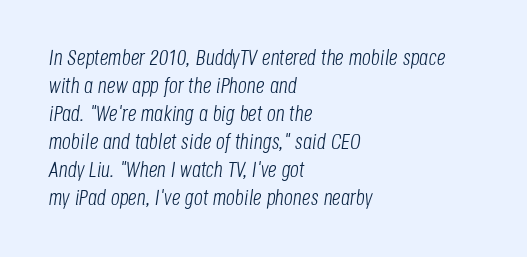
Q: Is the text bold? A: No.
Q: Is the text italic (slanted)? A: Yes, it leans right by about 8 degrees.
Q: Is the text underlined? A: No.
Q: How is the paragraph aligned? A: Left-aligned.
Q: Is the spacing between letters normal or unusually wide? A: Normal.
Q: Is the spacing between lines tight, normal or loose? A: Normal.
